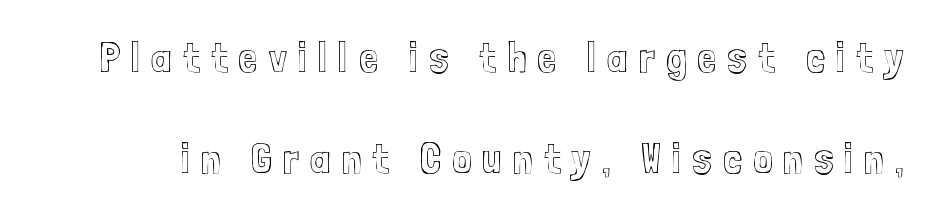
The face used here is rendered with a markedly widened letterfit. A typesetter would call this proportional, since set widths differ per character. Descenders are the only things crossing below the line. The letters stand straight up with perfectly vertical stems. These lines stand farther apart than default settings would place them.
